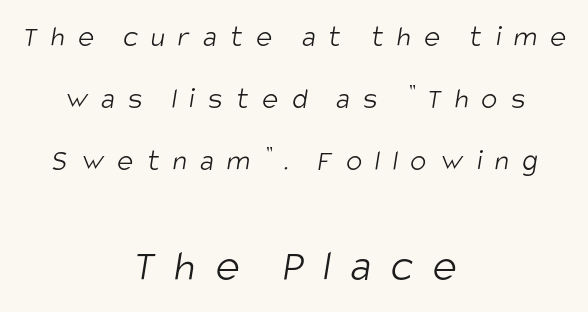
The image shows 45 px light, condensed sans-serif type; set centered, loose line spacing (2.07x), unusually wide letter spacing (+0.44 em), not underlined; the second (bottom) block is 1.5x larger; low stroke contrast and a large x-height.
